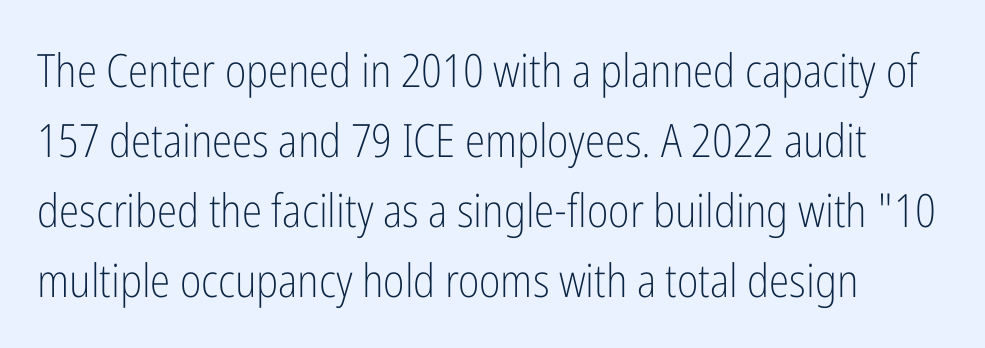
Q: Is the text bold? A: No.
Q: Is the text italic (slanted)? A: No, it is upright.
Q: Is the typeface a serif or a sans-serif typeface? A: Sans-serif.
Q: Is the text underlined? A: No.
Q: Is the spacing between letters normal or unusually wide? A: Normal.
Q: Is the spacing between lines tight, normal or loose? A: Normal.
Q: Width (condensed, normal, or wide)? A: Condensed.
Q: Stroke contrast? A: Low.
Q: x-height? A: Medium.
Q: Monospaced? A: No.
